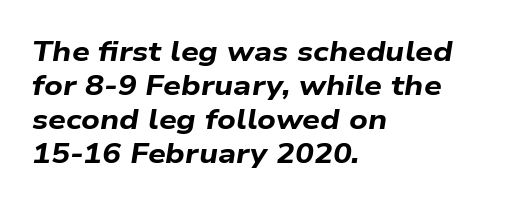
The image shows 28 px bold, wide type, italic (leaning right); set left-aligned, line spacing 1.21x, normal letter spacing, not underlined; low stroke contrast and a medium x-height.
